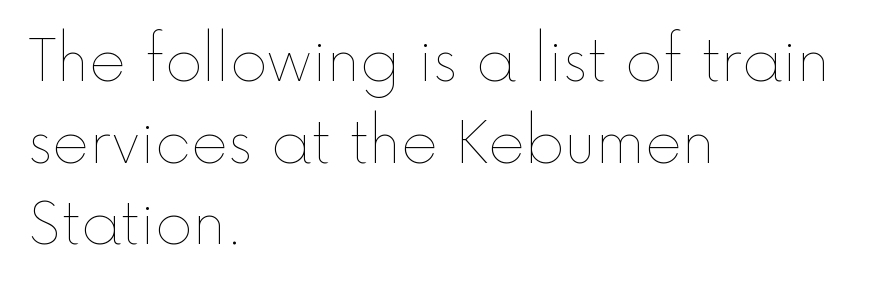
{"italic": "no", "bold": "no", "weight": "thin", "width": "normal", "x_height": "medium", "monospaced": "no", "underline": "no", "align": "left", "line_spacing": "normal", "line_spacing_ratio": 1.43, "letter_spacing": "normal", "letter_spacing_em": 0.0, "glyph_px": 57}
